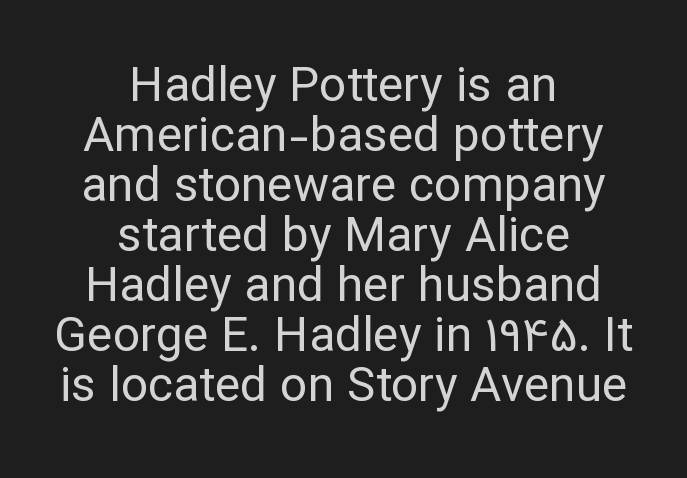
{"serif": "no", "italic": "no", "bold": "no", "weight": "regular", "width": "normal", "stroke_contrast": "low", "x_height": "medium", "monospaced": "no", "underline": "no", "align": "center", "line_spacing": "tight", "line_spacing_ratio": 1.04, "letter_spacing": "normal", "letter_spacing_em": 0.0, "glyph_px": 48}
